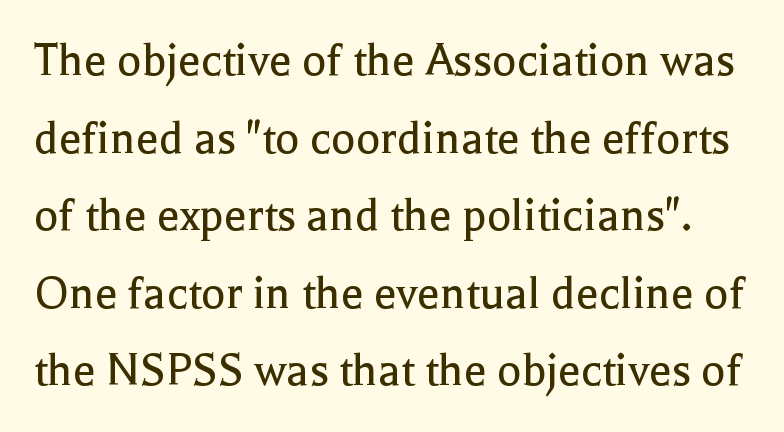
Q: Is the text bold? A: No.
Q: Is the text italic (slanted)? A: No, it is upright.
Q: Is the typeface a serif or a sans-serif typeface? A: Serif.
Q: Is the text underlined? A: No.
Q: Is the spacing between letters normal or unusually wide? A: Normal.
Q: Is the spacing between lines tight, normal or loose? A: Normal.
Q: Width (condensed, normal, or wide)? A: Normal.
Q: x-height? A: Medium.
Q: Monospaced? A: No.
